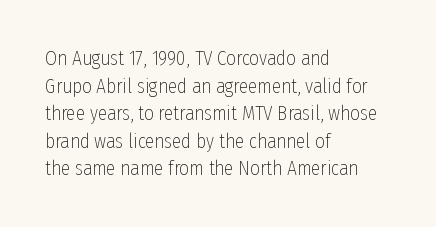
Q: Is the text bold? A: No.
Q: Is the text italic (slanted)? A: No, it is upright.
Q: Is the text underlined? A: No.
Q: How is the paragraph aligned? A: Left-aligned.
Q: Is the spacing between letters normal or unusually wide? A: Normal.
Q: Is the spacing between lines tight, normal or loose? A: Normal.
